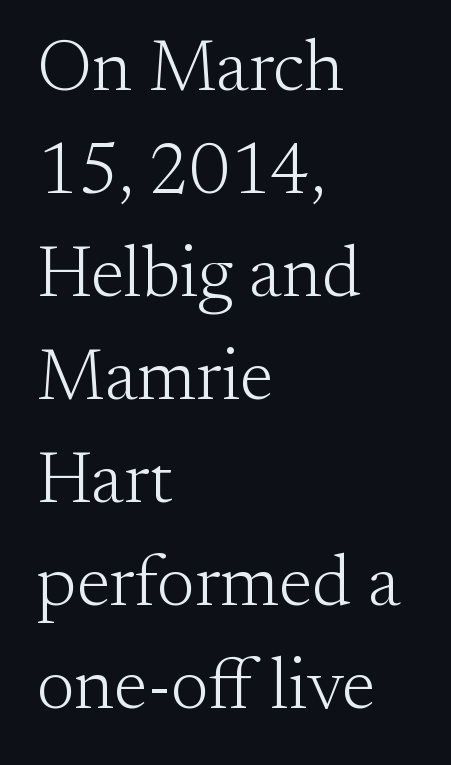
{"serif": "yes", "italic": "no", "bold": "no", "weight": "light", "width": "normal", "stroke_contrast": "medium", "x_height": "small", "monospaced": "no", "underline": "no", "align": "left", "line_spacing": "normal", "line_spacing_ratio": 1.43, "letter_spacing": "normal", "letter_spacing_em": 0.0, "glyph_px": 72}
